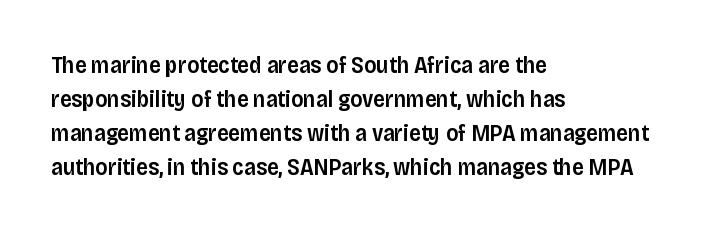
The type is set solid horizontally, with unmodified tracking. Letters rest on an invisible, unmarked baseline. The lettering holds an erect, upright posture throughout. Typeset ragged right — the left edge is the straight one. The block of text has a typical density, with ordinary space between rows.
